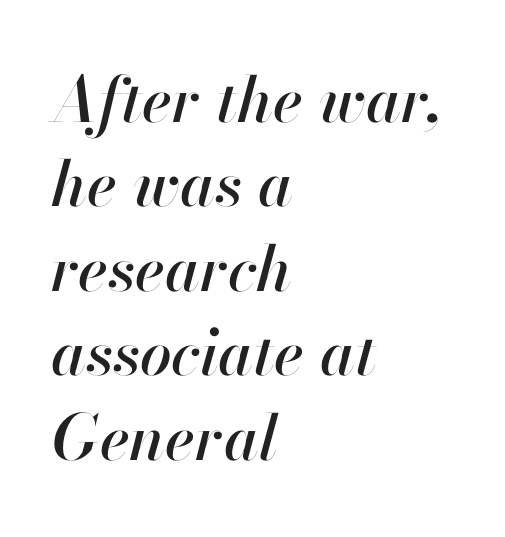
The image shows 63 px text type, italic (leaning right); set left-aligned, normal line spacing (1.34x), normal letter spacing, not underlined; high stroke contrast and a small x-height.
